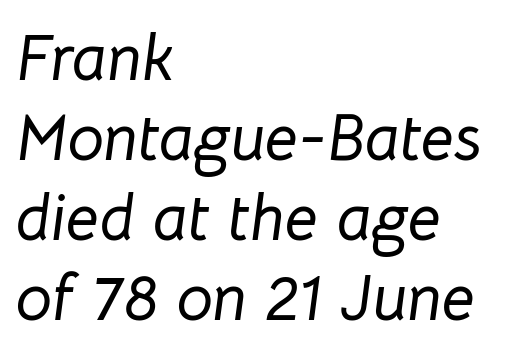
The image shows 65 px text type, italic (leaning right); set left-aligned, line spacing 1.23x, normal letter spacing, not underlined; low stroke contrast and a medium x-height.
